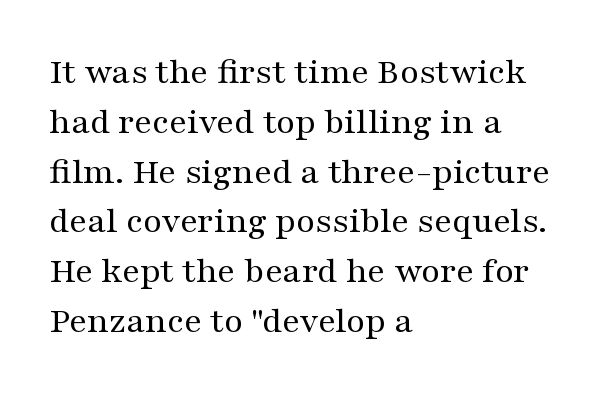
{"serif": "yes", "italic": "no", "bold": "no", "weight": "regular", "width": "wide", "stroke_contrast": "medium", "x_height": "medium", "monospaced": "no", "underline": "no", "align": "left", "line_spacing": "normal", "line_spacing_ratio": 1.31, "letter_spacing": "normal", "letter_spacing_em": 0.0, "glyph_px": 38}
